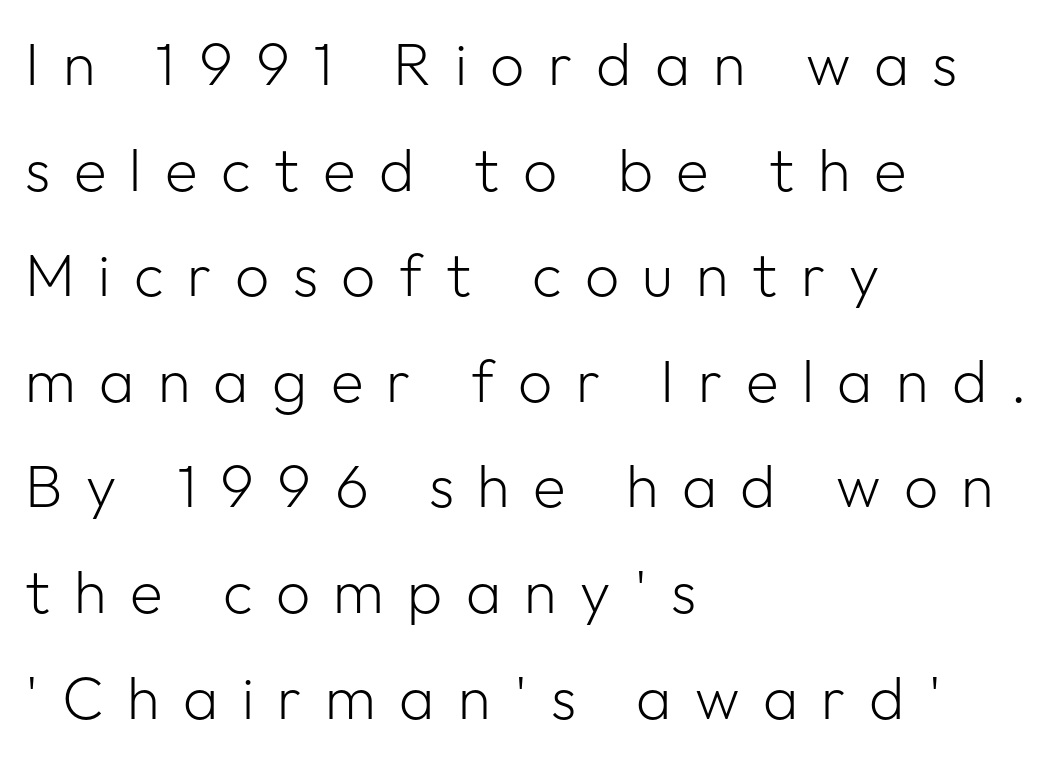
The image shows 60 px light sans-serif type, upright; set left-aligned, line spacing 1.76x, unusually wide letter spacing (+0.39 em), not underlined; low stroke contrast and a medium x-height.
